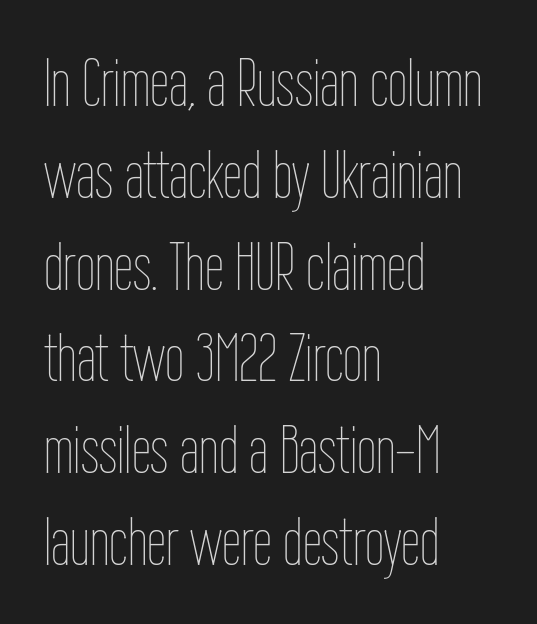
Q: Is the text bold? A: No.
Q: Is the text italic (slanted)? A: No, it is upright.
Q: Is the text underlined? A: No.
Q: How is the paragraph aligned? A: Left-aligned.
Q: Is the spacing between letters normal or unusually wide? A: Normal.
Q: Is the spacing between lines tight, normal or loose? A: Normal.
Q: Width (condensed, normal, or wide)? A: Condensed.
Q: Stroke contrast? A: Low.
Q: x-height? A: Medium.
Q: Monospaced? A: No.
